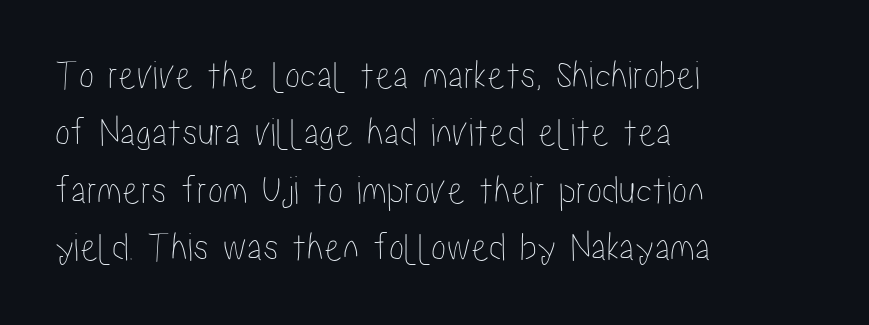
{"italic": "no", "width": "condensed", "stroke_contrast": "low", "x_height": "medium", "monospaced": "no", "underline": "no", "align": "left", "line_spacing": "normal", "line_spacing_ratio": 1.4, "letter_spacing": "normal", "letter_spacing_em": 0.0, "glyph_px": 41}
